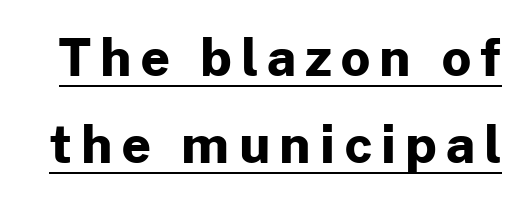
Q: Is the text bold? A: Yes.
Q: Is the text italic (slanted)? A: No, it is upright.
Q: Is the typeface a serif or a sans-serif typeface? A: Sans-serif.
Q: Is the text underlined? A: Yes.
Q: Is the spacing between lines tight, normal or loose? A: Normal.
Q: Width (condensed, normal, or wide)? A: Normal.
Q: Stroke contrast? A: Low.
Q: x-height? A: Medium.
Q: Monospaced? A: No.
